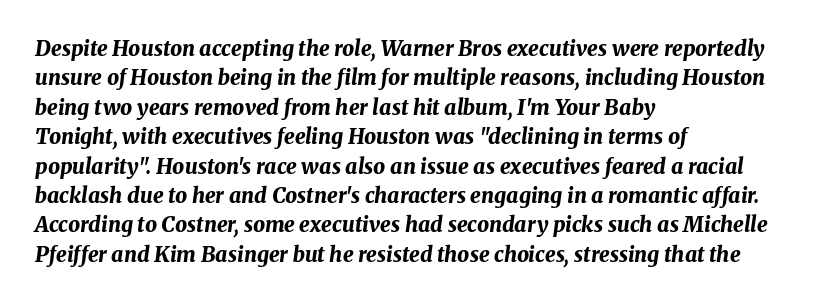
The compositor pushed each line to the left boundary. These words are printed bold, with thick strokes throughout. The lines sit at an ordinary, default distance from one another. A typesetter would mark this as italic. Descenders hang freely into open space. The horizontal fit of the characters is conventional and even.
